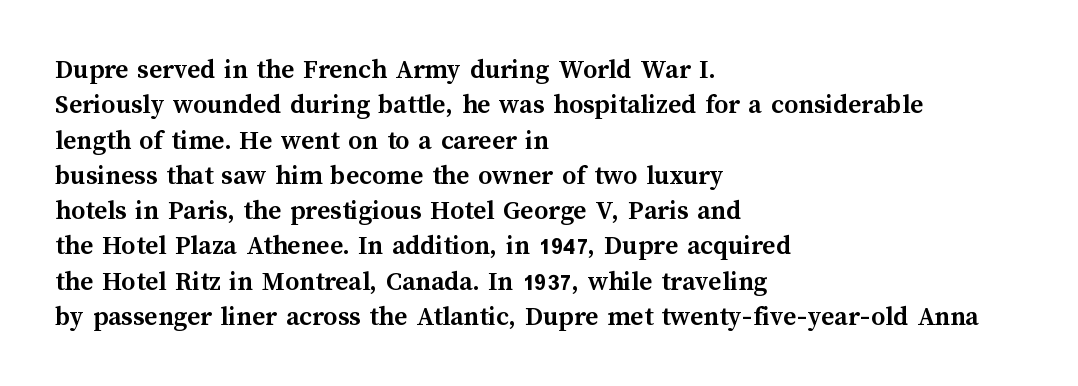
Q: Is the text bold? A: Yes.
Q: Is the text italic (slanted)? A: No, it is upright.
Q: Is the text underlined? A: No.
Q: How is the paragraph aligned? A: Left-aligned.
Q: Is the spacing between letters normal or unusually wide? A: Normal.
Q: Is the spacing between lines tight, normal or loose? A: Normal.
Q: Width (condensed, normal, or wide)? A: Normal.
Q: Stroke contrast? A: Medium.
Q: x-height? A: Medium.
Q: Monospaced? A: No.
